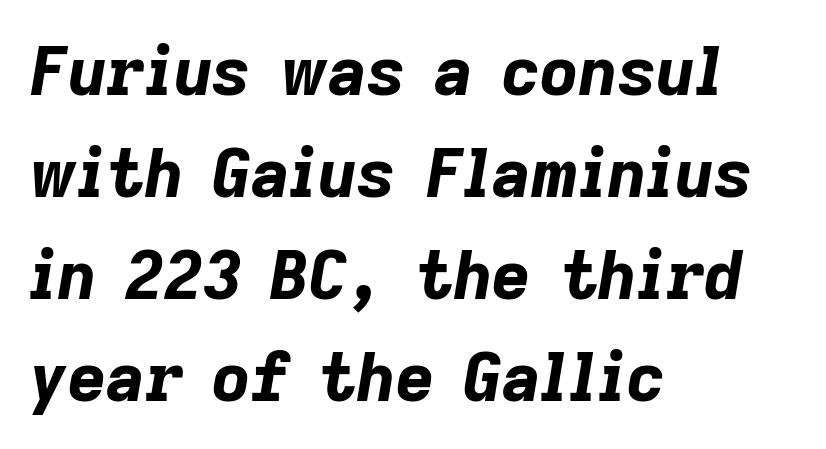
{"italic": "yes", "lean": "right", "slant_degrees": 9, "bold": "yes", "weight": "bold", "width": "normal", "stroke_contrast": "low", "x_height": "medium", "monospaced": "no", "underline": "no", "align": "left", "line_spacing": "normal", "line_spacing_ratio": 1.52, "letter_spacing": "normal", "letter_spacing_em": 0.0, "glyph_px": 67}
